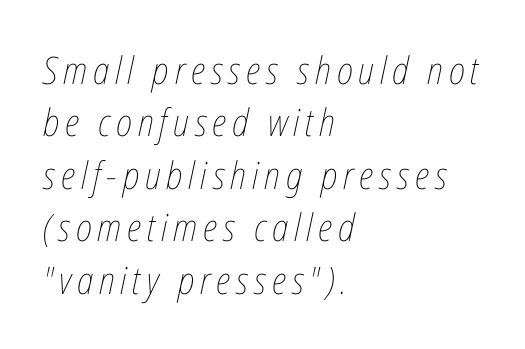
Q: Is the text bold? A: No.
Q: Is the text italic (slanted)? A: Yes, it leans right by about 12 degrees.
Q: Is the text underlined? A: No.
Q: How is the paragraph aligned? A: Left-aligned.
Q: Is the spacing between lines tight, normal or loose? A: Normal.
Q: Width (condensed, normal, or wide)? A: Condensed.
Q: Stroke contrast? A: Low.
Q: x-height? A: Medium.
Q: Monospaced? A: No.
